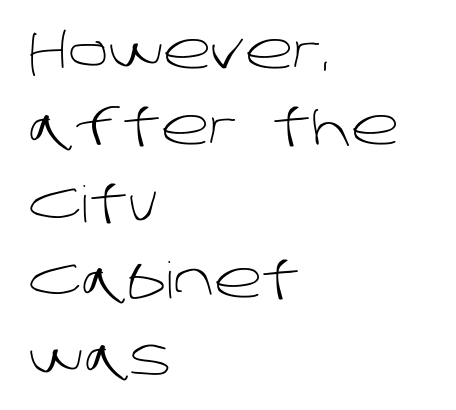
Is this a fixed-width face? No — the glyphs have proportional, varying widths. Summary of vertical rhythm: regular, with standard interline spacing. A quiet, ordinary-to-light weight characterises the typeface. Underlining? Definitely not there.
